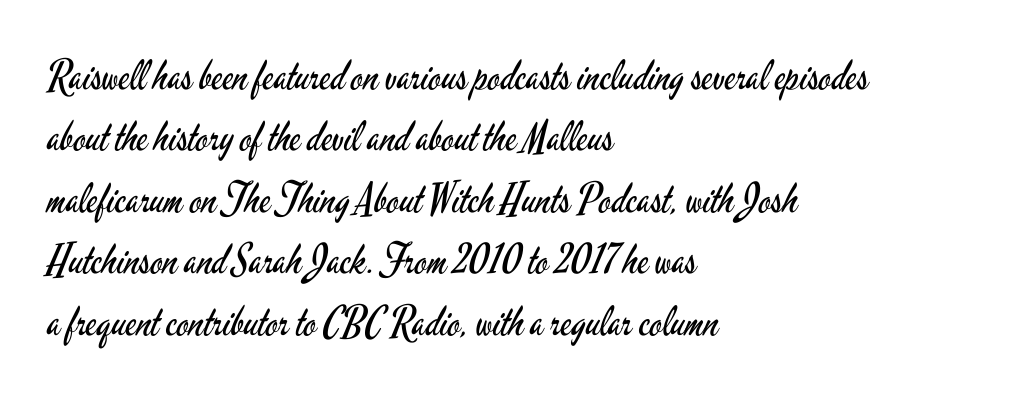
Q: Is the text bold? A: No.
Q: Is the text italic (slanted)? A: Yes.
Q: Is the typeface a serif or a sans-serif typeface? A: Sans-serif.
Q: Is the text underlined? A: No.
Q: How is the paragraph aligned? A: Left-aligned.
Q: Is the spacing between letters normal or unusually wide? A: Normal.
Q: Is the spacing between lines tight, normal or loose? A: Normal.
Q: Width (condensed, normal, or wide)? A: Condensed.
Q: Stroke contrast? A: Low.
Q: x-height? A: Small.
Q: Monospaced? A: No.
